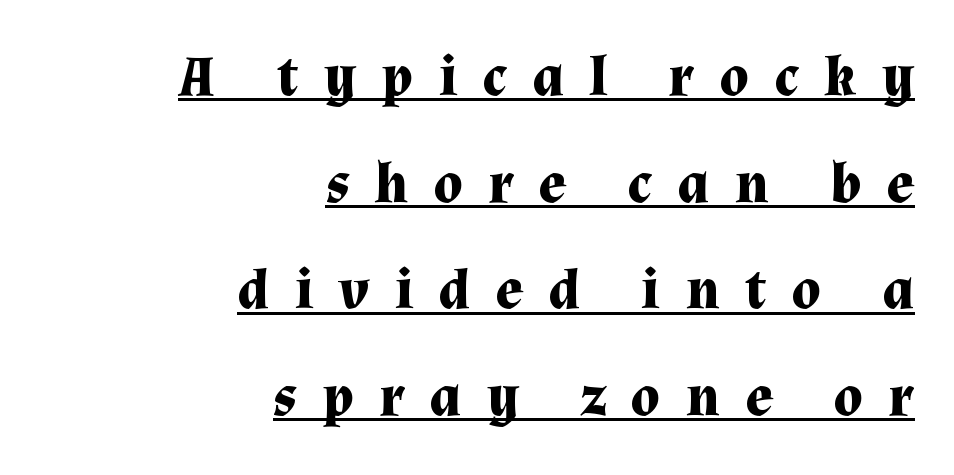
The image shows 57 px bold serif type, upright; set right-aligned, line spacing 1.87x, unusually wide letter spacing (+0.45 em), underlined; medium stroke contrast and a medium x-height.
